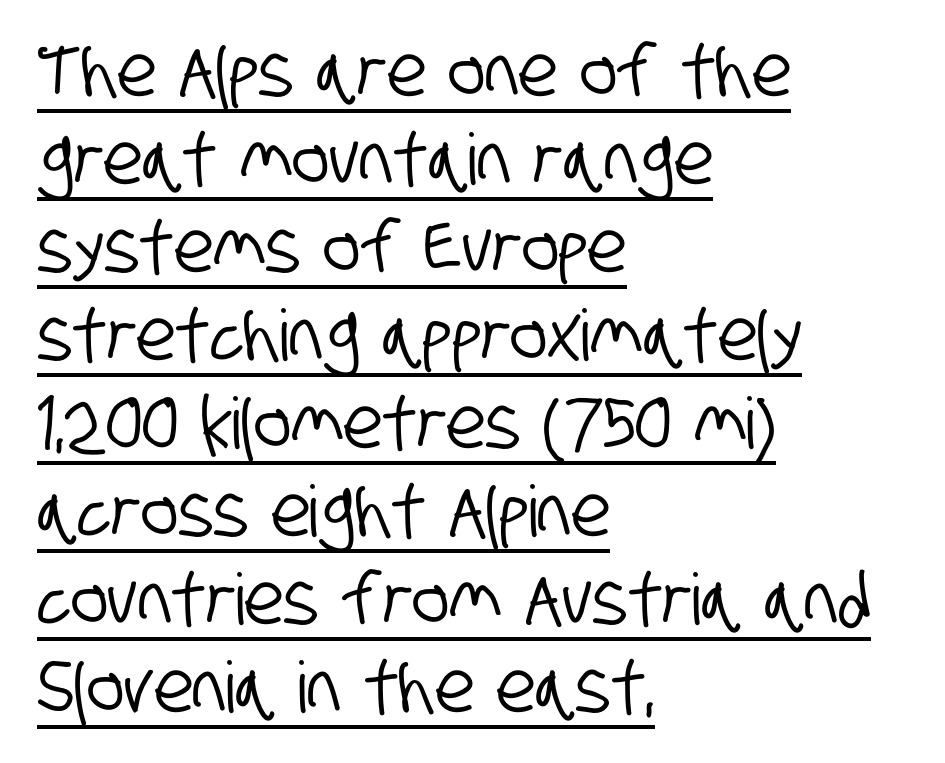
{"serif": "no", "width": "condensed", "stroke_contrast": "low", "x_height": "large", "monospaced": "no", "underline": "yes", "align": "left", "line_spacing_ratio": 1.24, "letter_spacing": "normal", "letter_spacing_em": 0.0, "glyph_px": 71}
